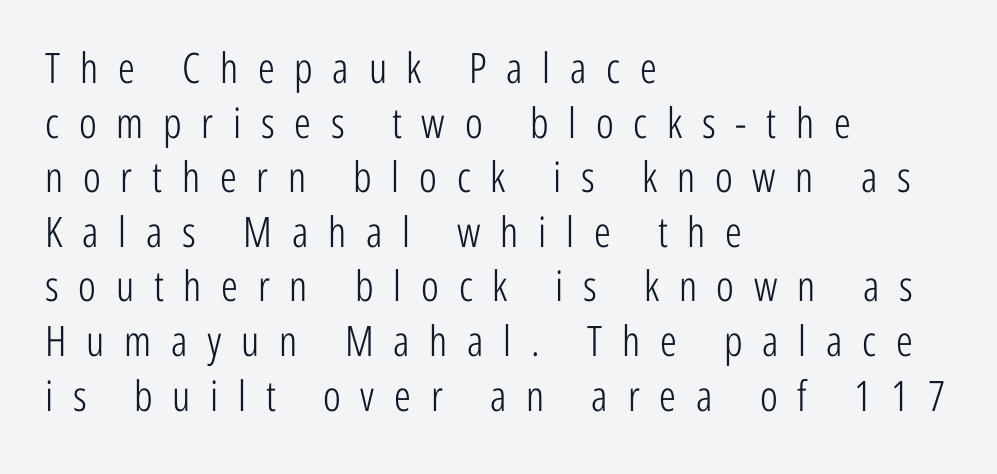
In terms of posture, this sample is upright. The space between consecutive lines is moderate. Type style note: lacks serifs. Looks like regular typesetting: each glyph gets only the width it needs. No heavy texture on the line: the type isn't bold. Just letters on the line, the space beneath them empty.
